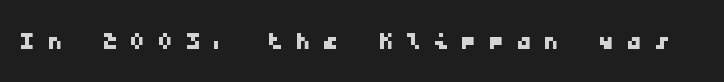
The space beneath each line is pristine and unruled. The passage shown is typed in a monospace face where columns stay perfectly aligned. This is sans-serif lettering, the kind often seen on screens and signage. Tracking value appears strongly positive — letters spread wide.
